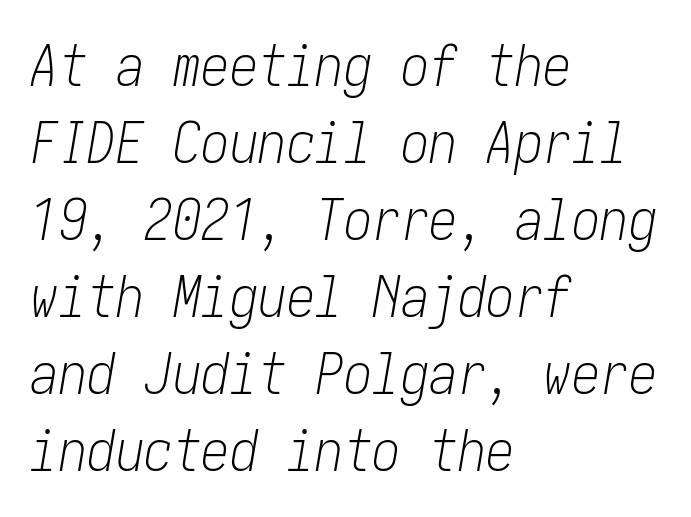
{"italic": "yes", "lean": "right", "slant_degrees": 10, "bold": "no", "weight": "light", "width": "condensed", "stroke_contrast": "low", "x_height": "medium", "underline": "no", "align": "left", "line_spacing": "normal", "line_spacing_ratio": 1.35, "letter_spacing": "normal", "letter_spacing_em": 0.0, "glyph_px": 57}
